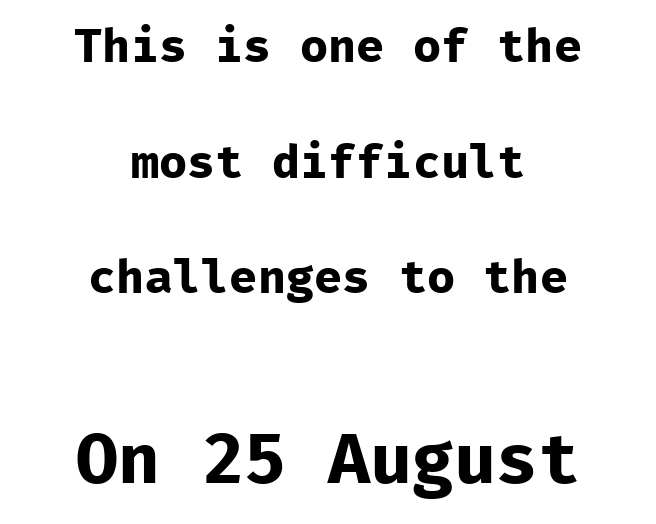
Here the designer chose a console-style face with uniform glyph widths. Each glyph is drawn with heavy, bold strokes. Do the letters lean? They stand straight. The characters display no serif detailing; their extremities are plain. The leading is generous, giving the passage an open texture. The space beneath each line is pristine and unruled.
